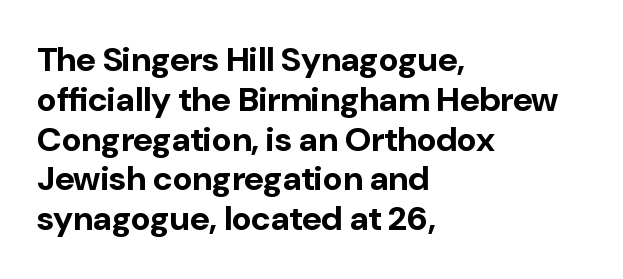
Each word holds together tightly as a unit, with standard inter-letter gaps. The designer went with a sans here, leaving each stem footless. No word sits above an underline. This is heavy type, rendered in bold. The compositor pushed each line to the left boundary. Nope, not italic — everything's standing straight.
